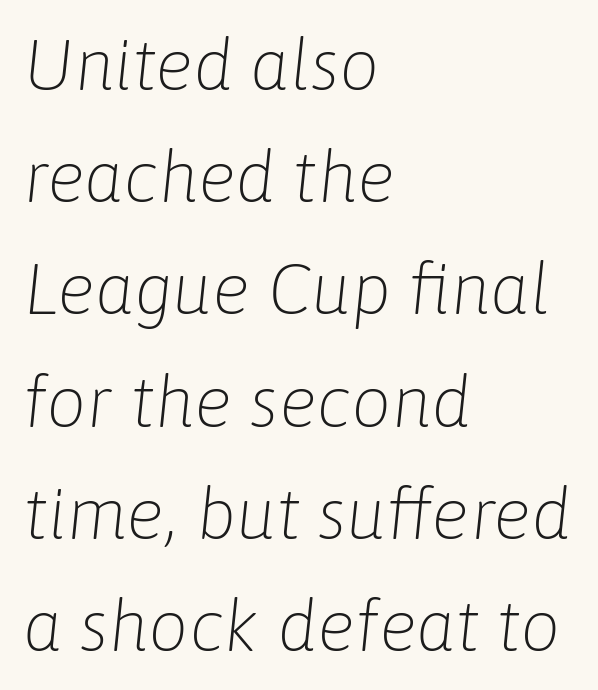
The image shows 71 px light type, italic (leaning right); set left-aligned, normal line spacing (1.58x), normal letter spacing, not underlined; low stroke contrast and a medium x-height.
